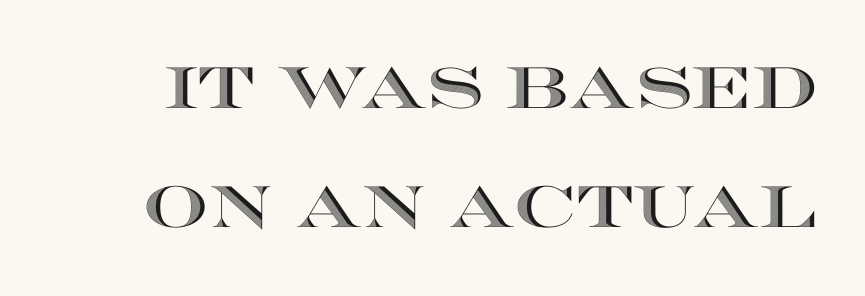
The image shows 58 px wide type, upright; set loose line spacing (2.05x), normal letter spacing, not underlined; a large x-height.
